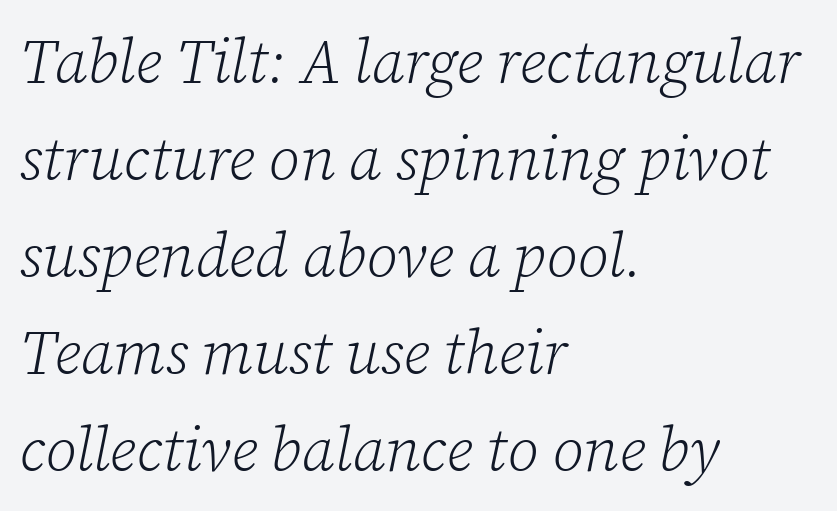
Words appear dense and cohesive because spacing is normal. Type without underlining. Compared with typical paragraphs, the rows here are spaced about the same. Proportional: the letters do not fall into vertical columns. Observe the lean: these are italic letterforms.
